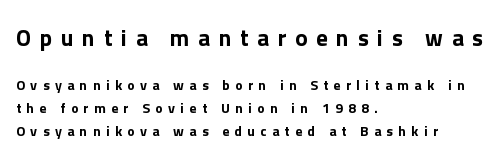
The image shows 23 px text type, upright; set left-aligned, normal line spacing (1.61x), unusually wide letter spacing (+0.38 em), not underlined; the first (top) block is 1.64x larger.
